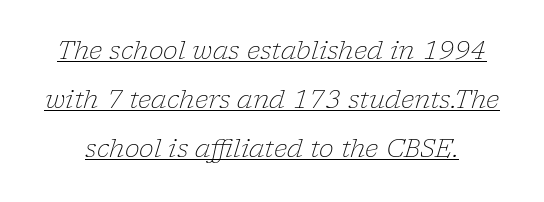
The typography opts for an oblique posture over an upright one. The strokes carry an ordinary text weight at most. These lines keep a tight, regular rhythm from letter to letter. Quick note: interline space is abundant.
